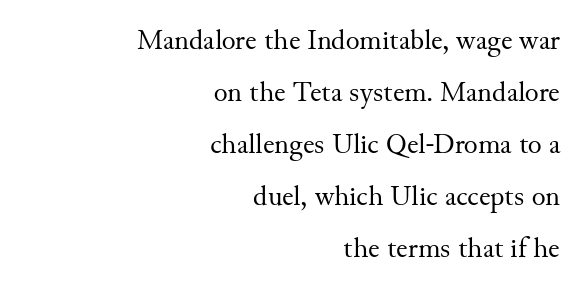
Q: Is the text bold? A: No.
Q: Is the text italic (slanted)? A: No, it is upright.
Q: Is the typeface a serif or a sans-serif typeface? A: Serif.
Q: Is the text underlined? A: No.
Q: How is the paragraph aligned? A: Right-aligned.
Q: Is the spacing between letters normal or unusually wide? A: Normal.
Q: Width (condensed, normal, or wide)? A: Normal.
Q: Stroke contrast? A: Medium.
Q: x-height? A: Small.
Q: Monospaced? A: No.
